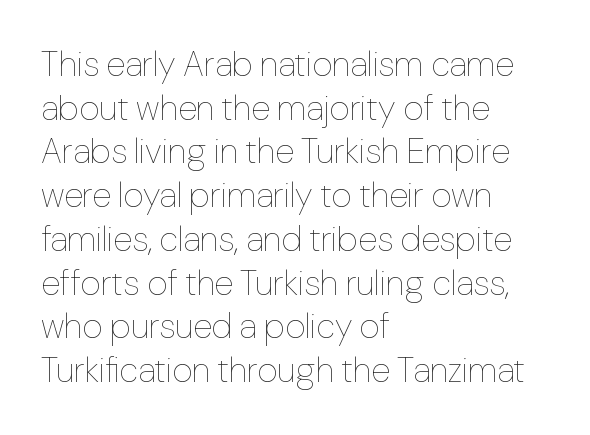
Q: Is the text bold? A: No.
Q: Is the text italic (slanted)? A: No, it is upright.
Q: Is the text underlined? A: No.
Q: How is the paragraph aligned? A: Left-aligned.
Q: Is the spacing between letters normal or unusually wide? A: Normal.
Q: Is the spacing between lines tight, normal or loose? A: Normal.
Q: Width (condensed, normal, or wide)? A: Normal.
Q: Stroke contrast? A: Low.
Q: x-height? A: Medium.
Q: Monospaced? A: No.
